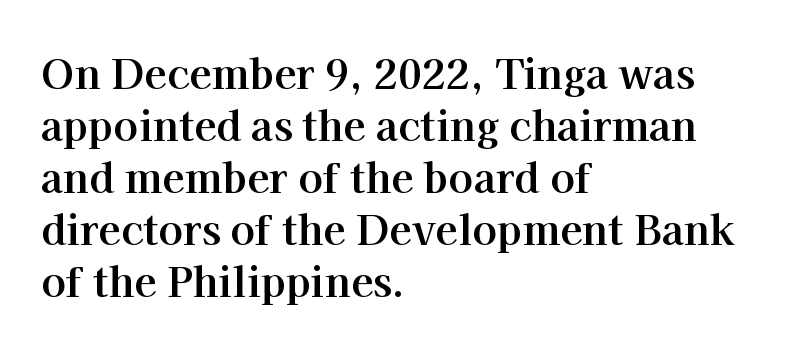
Do the characters align in a grid? No, the font is proportional. Clear beneath every line of the passage. The rag falls on the right side of this text block. These lines sit exactly where default settings would place them. Does the lettering tilt? It doesn't — this is upright. Check where the strokes stop: tiny serifs finish them off.
